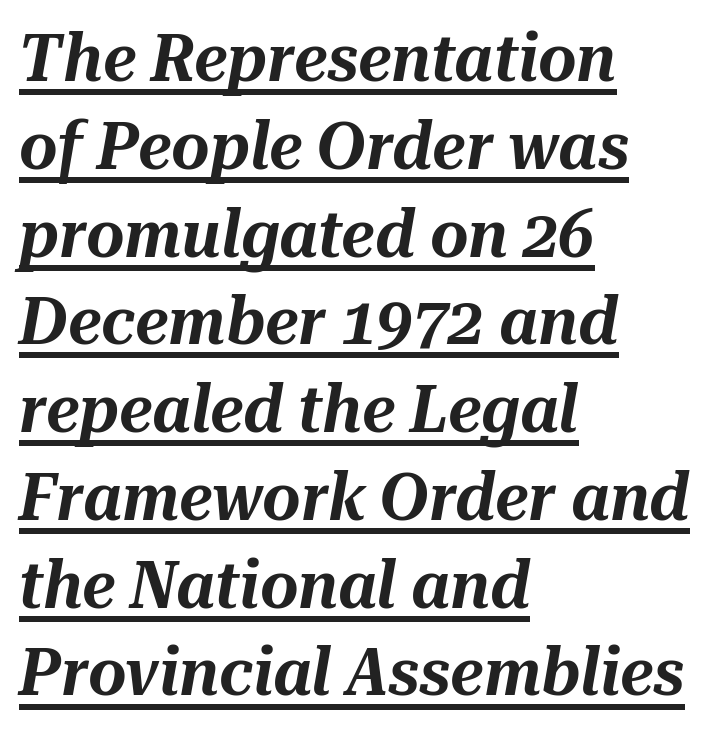
This is oblique type, the kind used for emphasis or titles. In designer terms, the underline attribute is active on this setting. These lines are rendered in a variable-pitch font. The gaps between neighbouring characters are ordinary and unremarkable.
